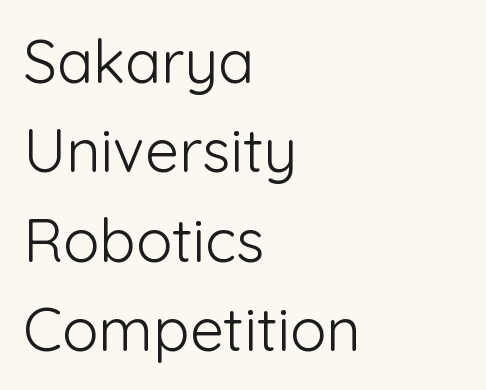
The image shows 60 px light sans-serif type, upright; set left-aligned, normal line spacing (1.49x), normal letter spacing, not underlined; low stroke contrast and a medium x-height.
